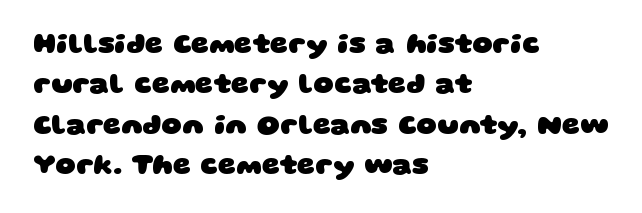
Q: Is the text bold? A: Yes.
Q: Is the typeface a serif or a sans-serif typeface? A: Sans-serif.
Q: Is the text underlined? A: No.
Q: How is the paragraph aligned? A: Left-aligned.
Q: Is the spacing between letters normal or unusually wide? A: Normal.
Q: Is the spacing between lines tight, normal or loose? A: Normal.
Q: Width (condensed, normal, or wide)? A: Wide.
Q: Stroke contrast? A: Low.
Q: x-height? A: Large.
Q: Monospaced? A: No.
